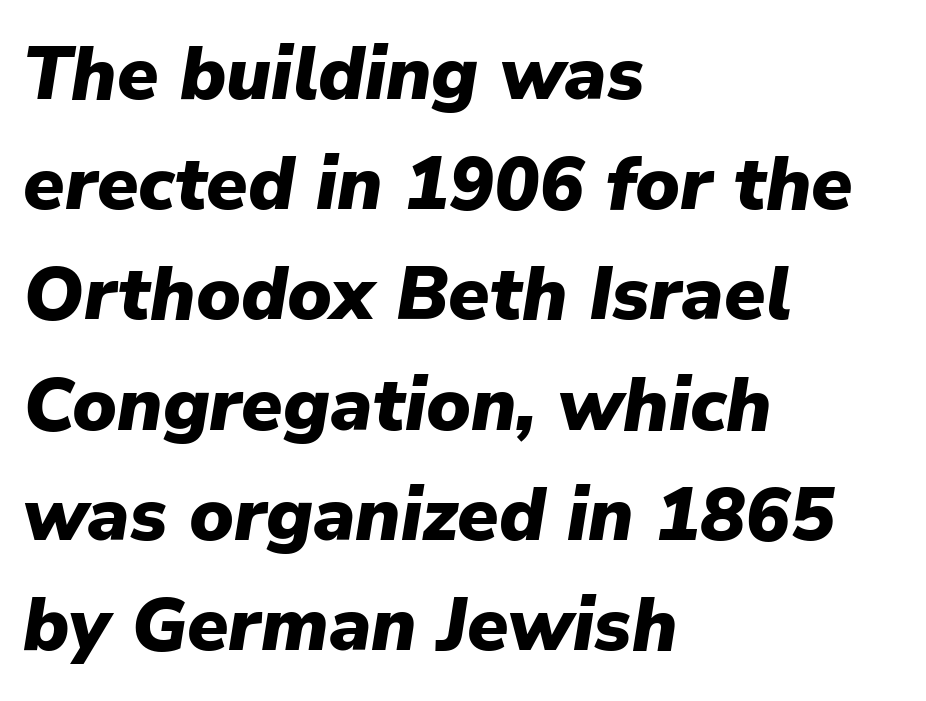
{"italic": "yes", "lean": "right", "slant_degrees": 9, "bold": "yes", "weight": "heavy", "width": "normal", "stroke_contrast": "low", "x_height": "medium", "monospaced": "no", "underline": "no", "align": "left", "line_spacing": "normal", "line_spacing_ratio": 1.47, "letter_spacing": "normal", "letter_spacing_em": 0.0, "glyph_px": 75}
